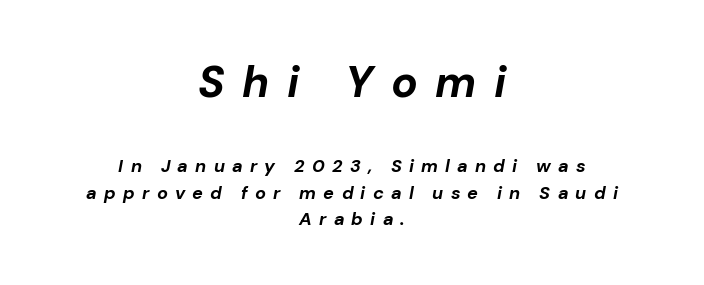
{"italic": "yes", "lean": "right", "slant_degrees": 10, "bold": "yes", "weight": "bold", "width": "normal", "stroke_contrast": "low", "x_height": "medium", "monospaced": "no", "underline": "no", "align": "center", "line_spacing": "normal", "line_spacing_ratio": 1.49, "letter_spacing": "wide", "letter_spacing_em": 0.4, "larger_block": "first", "size_ratio": 2.44, "glyph_px": 44}
